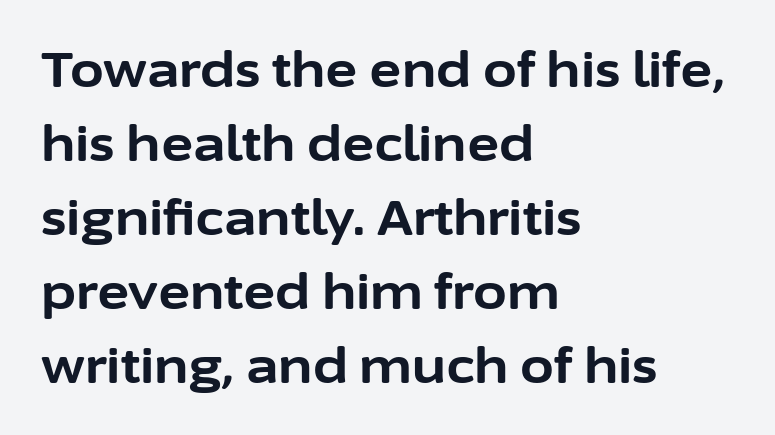
The image shows 49 px bold sans-serif type, upright; set left-aligned, normal line spacing (1.51x), normal letter spacing, not underlined; low stroke contrast and a medium x-height.
